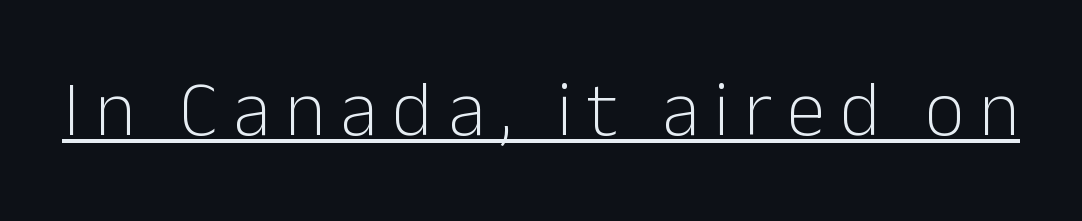
The strokes are not fattened; the text isn't bold. Ascenders rise straight up at ninety degrees. Character widths vary here, with narrow letters taking less room than wide ones. What kind of face is this? One without serifs — a sans. Underline: present.
